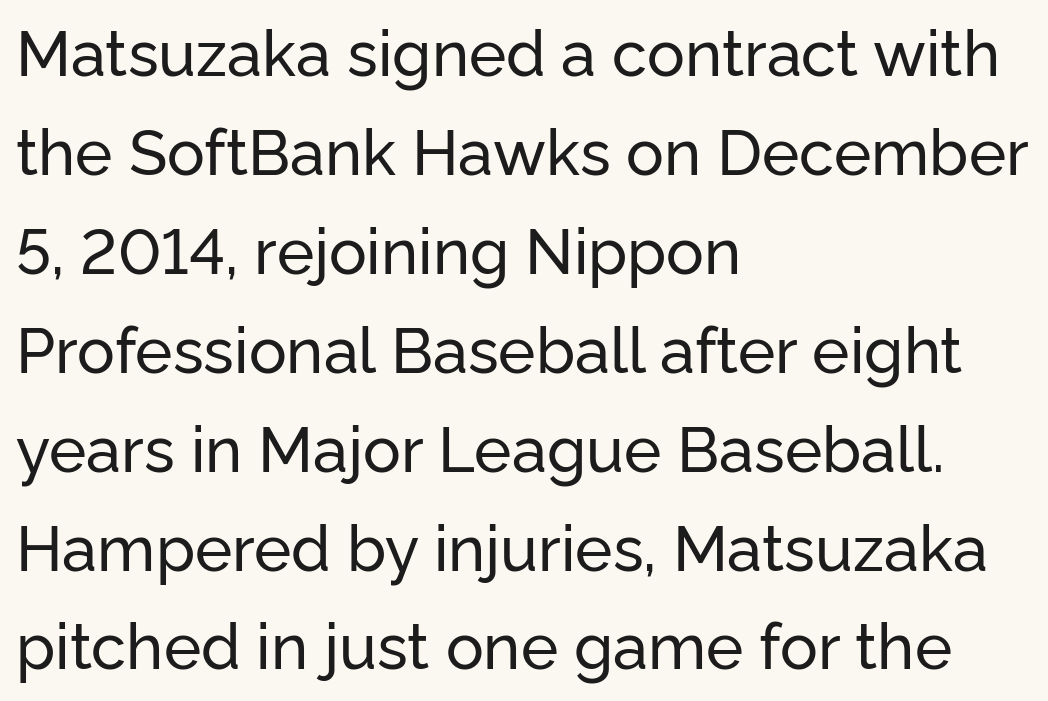
Bare-footed words on every line. You could not count columns in this text — the font is proportionally spaced. Look at the bottom of the vertical strokes: they stop flat, with no serifs. Standard letterfit; no display-style spreading of the glyphs. Quick note: not italic, upright. The paragraph shown leans on its left margin.
